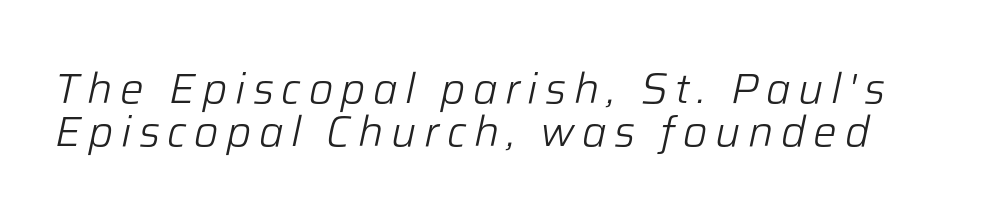
{"italic": "yes", "lean": "right", "slant_degrees": 12, "bold": "no", "weight": "light", "width": "normal", "stroke_contrast": "low", "x_height": "medium", "monospaced": "no", "underline": "no", "line_spacing": "tight", "line_spacing_ratio": 1.03, "glyph_px": 42}
